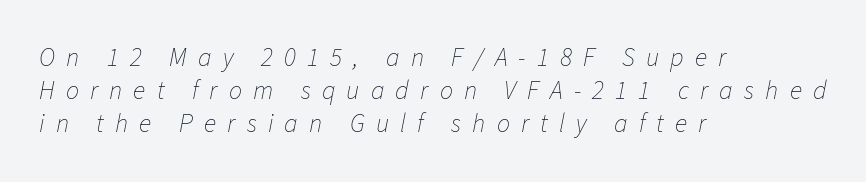
Plain, unruled lines of type. This rendering widens character spacing well past its baseline value. Every character sits at an angle, as italics do. Compared with a centered layout, this one pins lines to the left instead.
